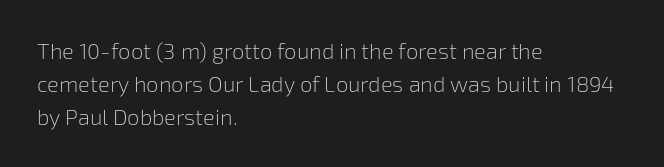
The image shows 22 px text type, upright; set left-aligned, normal line spacing (1.5x), normal letter spacing, not underlined.
